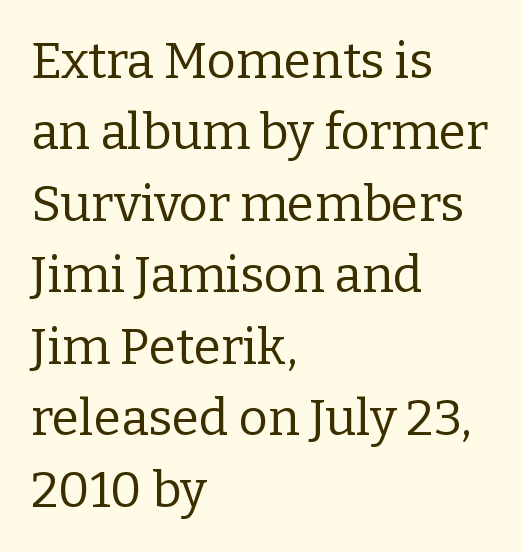
The image shows 50 px regular-weight serif type, upright; set left-aligned, normal line spacing (1.43x), normal letter spacing, not underlined; low stroke contrast and a medium x-height.
